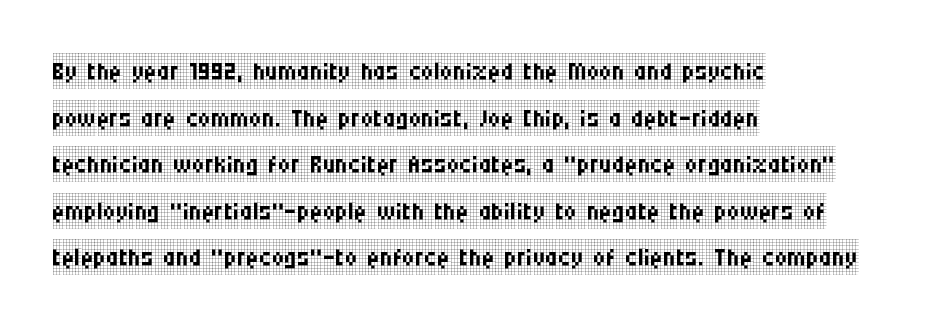
{"serif": "yes", "italic": "no", "bold": "no", "weight": "regular", "width": "condensed", "stroke_contrast": "low", "x_height": "large", "monospaced": "no", "underline": "no", "align": "left", "line_spacing": "normal", "line_spacing_ratio": 1.33, "letter_spacing": "normal", "letter_spacing_em": 0.0, "glyph_px": 35}
